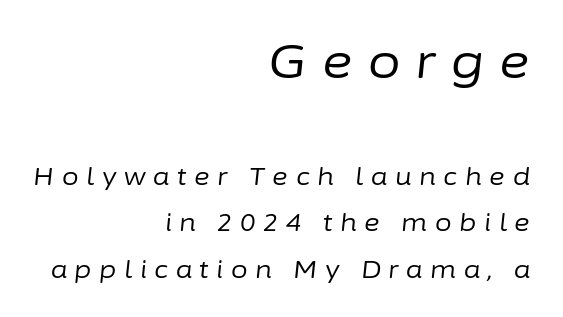
{"italic": "yes", "lean": "right", "slant_degrees": 6, "bold": "no", "weight": "regular", "width": "normal", "stroke_contrast": "low", "x_height": "medium", "monospaced": "no", "underline": "no", "align": "right", "line_spacing": "loose", "line_spacing_ratio": 1.94, "letter_spacing": "wide", "letter_spacing_em": 0.32, "larger_block": "first", "size_ratio": 1.96, "glyph_px": 47}
